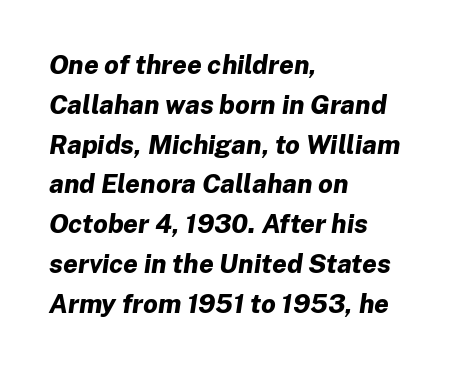
{"italic": "yes", "lean": "right", "slant_degrees": 8, "bold": "yes", "underline": "no", "align": "left", "line_spacing": "normal", "line_spacing_ratio": 1.53, "letter_spacing": "normal", "letter_spacing_em": 0.0, "glyph_px": 26}
